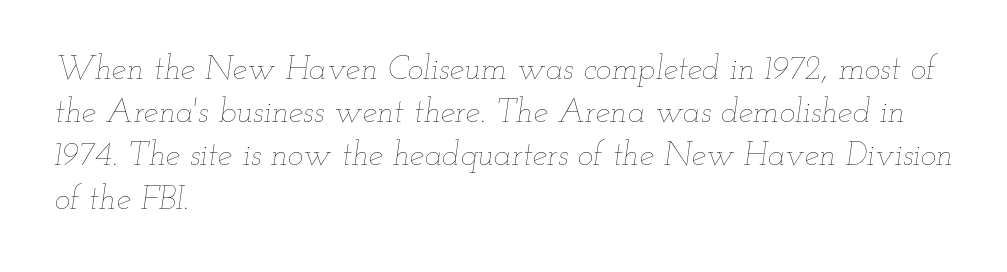
The image shows 33 px thin, wide type, italic (leaning right); set left-aligned, normal line spacing (1.31x), normal letter spacing, not underlined; low stroke contrast and a small x-height.
